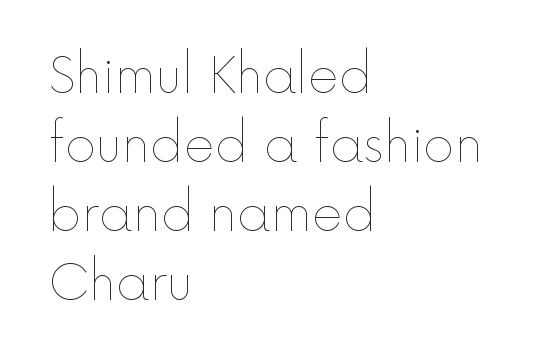
The image shows 48 px thin type, upright; set left-aligned, normal line spacing (1.44x), normal letter spacing, not underlined; a medium x-height.
